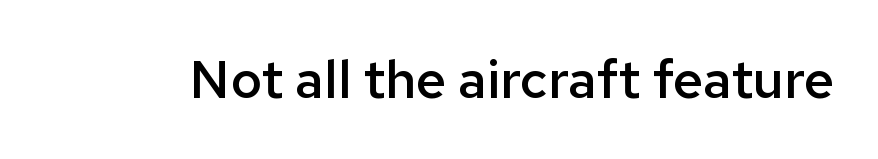
Nope, no serifs anywhere on these letters. Students, note that the glyphs here touch the page at normal intervals. The specimen reads as upright at a glance. Do the characters align in a grid? No, the font is proportional. Underline: absent.
